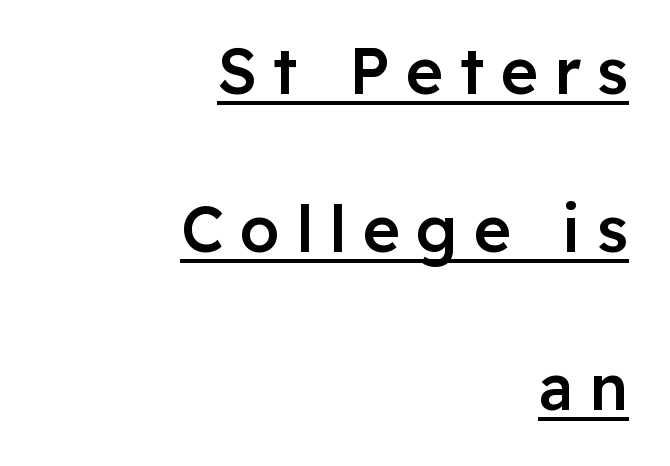
Q: Is the text bold? A: Semi-bold.
Q: Is the text italic (slanted)? A: No, it is upright.
Q: Is the typeface a serif or a sans-serif typeface? A: Sans-serif.
Q: Is the text underlined? A: Yes.
Q: How is the paragraph aligned? A: Right-aligned.
Q: Is the spacing between letters normal or unusually wide? A: Unusually wide.
Q: Is the spacing between lines tight, normal or loose? A: Loose.
Q: Width (condensed, normal, or wide)? A: Normal.
Q: Stroke contrast? A: Low.
Q: x-height? A: Medium.
Q: Monospaced? A: No.
